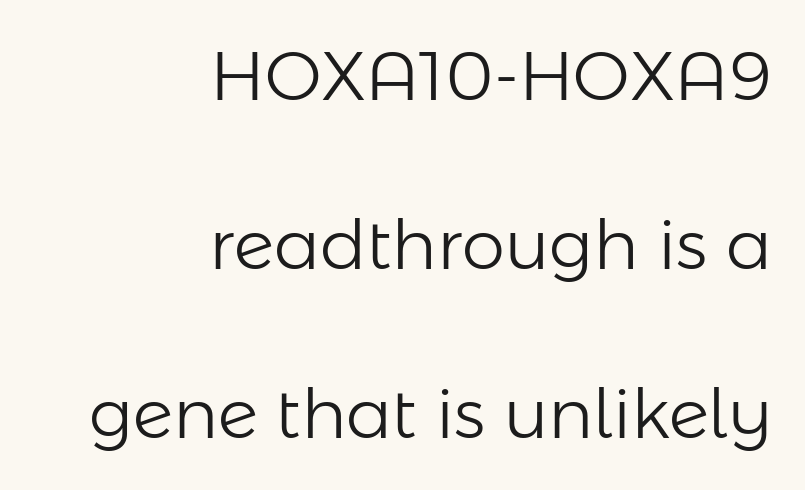
The image shows 69 px light sans-serif type, upright; set right-aligned, loose line spacing (2.45x), normal letter spacing, not underlined; low stroke contrast and a medium x-height.
